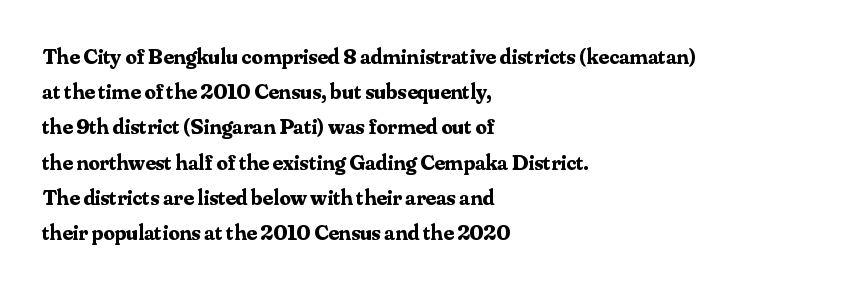
The image shows 22 px bold type, upright; set left-aligned, normal line spacing (1.6x), normal letter spacing, not underlined.
